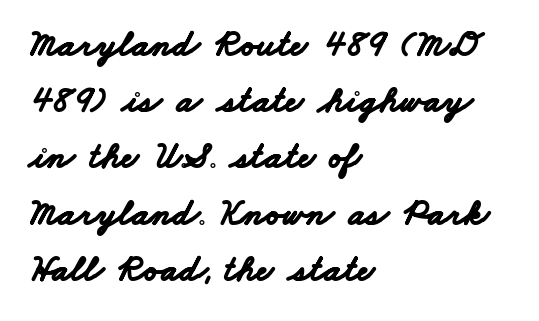
The image shows 37 px bold, wide sans-serif type; set left-aligned, normal line spacing (1.52x), normal letter spacing, not underlined; low stroke contrast and a small x-height.
